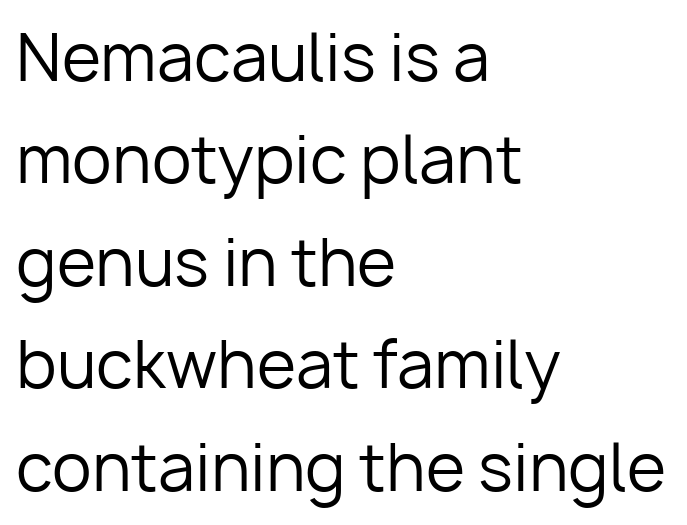
Stroke terminals: plain, sans-serif. The rendering uses natural spacing where letterforms have individual widths. The space between consecutive lines is moderate. The zone under the glyphs is completely vacant. This sample uses an upright cut, with every glyph sitting square on the baseline. Standard letterfit; no display-style spreading of the glyphs.
